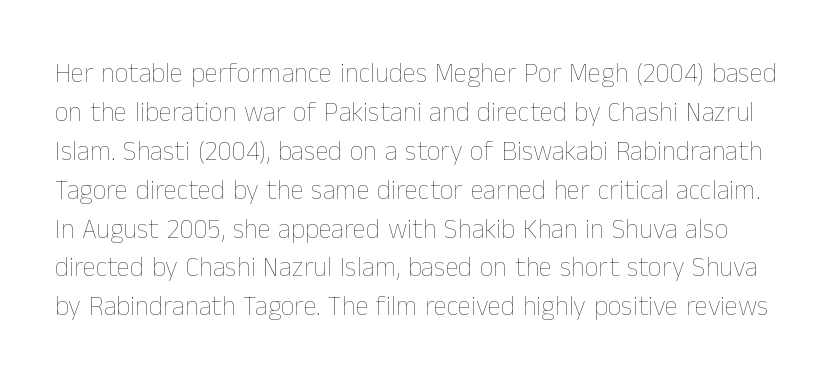
The image shows 27 px text type, upright; set normal line spacing (1.44x), normal letter spacing, not underlined.
